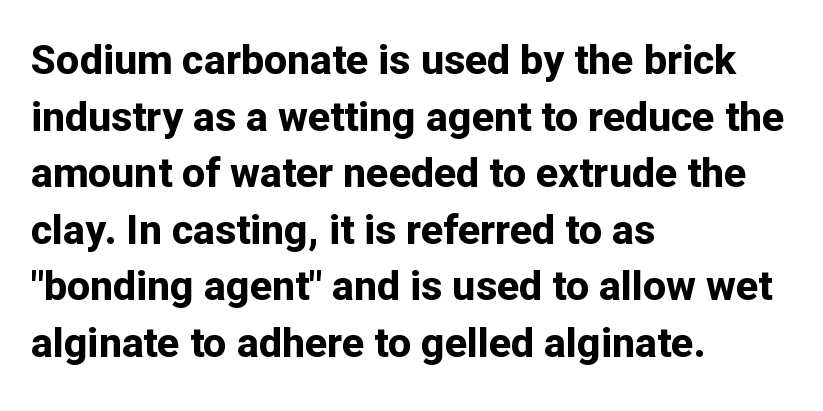
{"serif": "no", "italic": "no", "bold": "yes", "weight": "bold", "width": "normal", "stroke_contrast": "low", "x_height": "medium", "monospaced": "no", "underline": "no", "align": "left", "line_spacing": "normal", "line_spacing_ratio": 1.38, "letter_spacing": "normal", "letter_spacing_em": 0.0, "glyph_px": 41}
